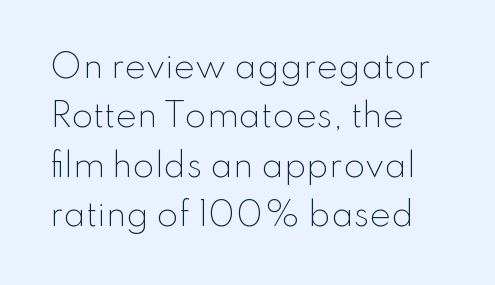
Q: Is the text bold? A: No.
Q: Is the text italic (slanted)? A: No, it is upright.
Q: Is the typeface a serif or a sans-serif typeface? A: Sans-serif.
Q: Is the text underlined? A: No.
Q: How is the paragraph aligned? A: Left-aligned.
Q: Is the spacing between letters normal or unusually wide? A: Normal.
Q: Is the spacing between lines tight, normal or loose? A: Normal.
Q: Width (condensed, normal, or wide)? A: Normal.
Q: Stroke contrast? A: Low.
Q: x-height? A: Small.
Q: Monospaced? A: No.
